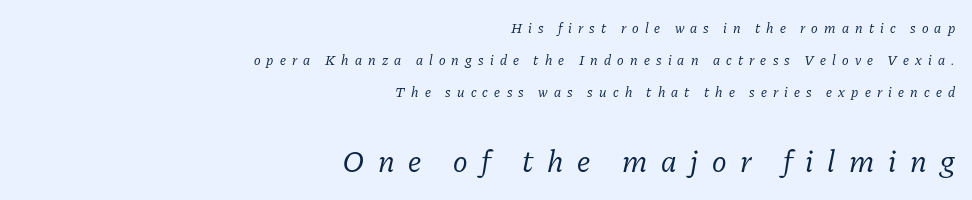
Q: Is the text bold? A: No.
Q: Is the text italic (slanted)? A: Yes, it leans right by about 11 degrees.
Q: Is the typeface a serif or a sans-serif typeface? A: Serif.
Q: Is the text underlined? A: No.
Q: How is the paragraph aligned? A: Right-aligned.
Q: Is the spacing between letters normal or unusually wide? A: Unusually wide.
Q: Is the spacing between lines tight, normal or loose? A: Loose.
Q: Which block of text is set in a larger size, the first (top) or the second (bottom)? A: The second (bottom) one.
Q: Width (condensed, normal, or wide)? A: Normal.
Q: Stroke contrast? A: Low.
Q: x-height? A: Medium.
Q: Monospaced? A: No.
